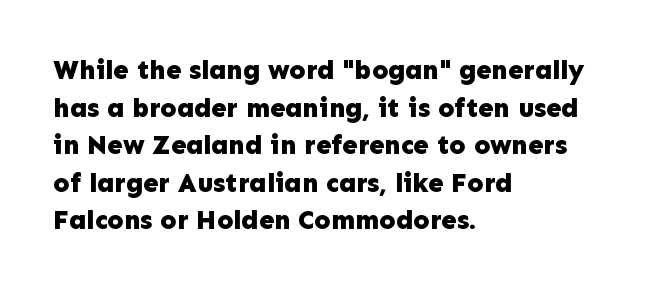
Q: Is the text bold? A: Yes.
Q: Is the text italic (slanted)? A: No, it is upright.
Q: Is the text underlined? A: No.
Q: How is the paragraph aligned? A: Left-aligned.
Q: Is the spacing between letters normal or unusually wide? A: Normal.
Q: Is the spacing between lines tight, normal or loose? A: Normal.
